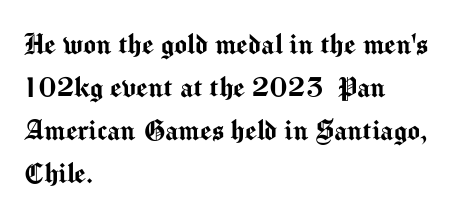
{"serif": "no", "italic": "no", "width": "normal", "stroke_contrast": "medium", "x_height": "medium", "monospaced": "no", "underline": "no", "align": "left", "line_spacing": "normal", "line_spacing_ratio": 1.3, "letter_spacing": "normal", "letter_spacing_em": 0.0, "glyph_px": 33}
